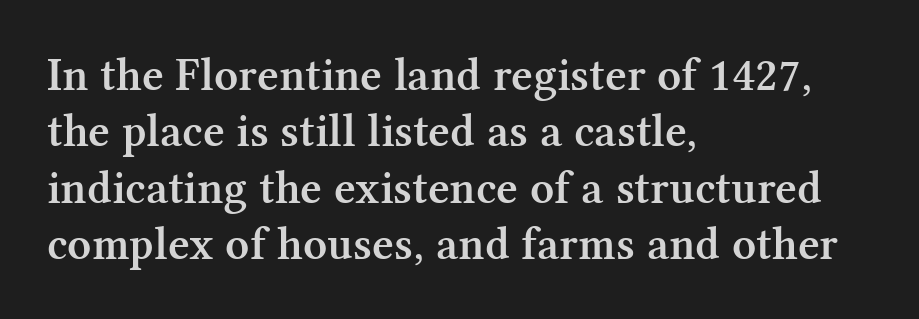
{"serif": "yes", "italic": "no", "bold": "semi", "weight": "semibold", "width": "normal", "stroke_contrast": "medium", "x_height": "medium", "monospaced": "no", "underline": "no", "align": "left", "line_spacing_ratio": 1.2, "letter_spacing": "normal", "letter_spacing_em": 0.0, "glyph_px": 47}
